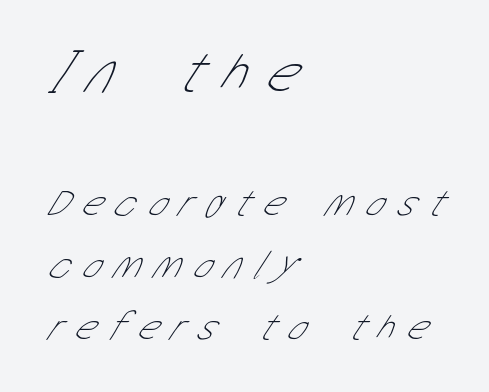
The image shows 60 px thin, condensed sans-serif type; set left-aligned, normal line spacing (1.54x), unusually wide letter spacing (+0.31 em), not underlined; the first (top) block is 1.5x larger; low stroke contrast and a medium x-height.
